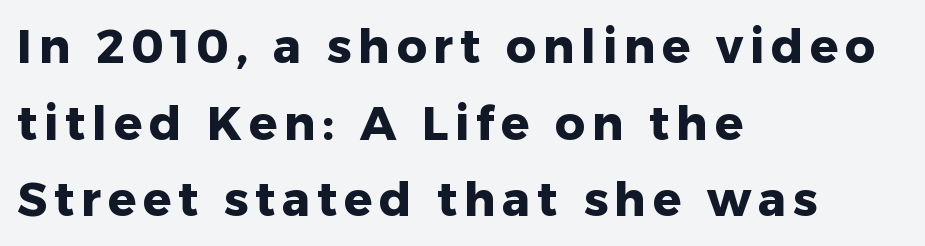
{"serif": "no", "italic": "no", "bold": "yes", "weight": "heavy", "width": "normal", "stroke_contrast": "low", "x_height": "medium", "monospaced": "no", "underline": "no", "align": "left", "line_spacing": "normal", "line_spacing_ratio": 1.63, "glyph_px": 47}
